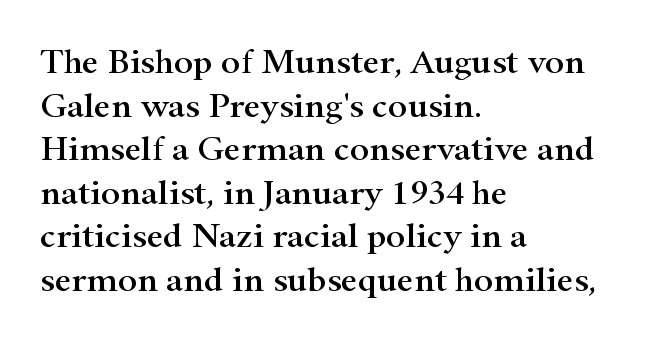
The image shows 36 px wide serif type, upright; set left-aligned, line spacing 1.21x, normal letter spacing, not underlined; high stroke contrast and a small x-height.
